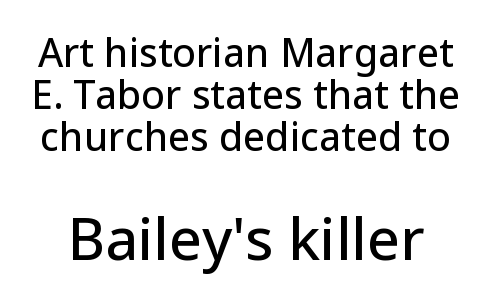
{"serif": "no", "italic": "no", "width": "normal", "stroke_contrast": "low", "x_height": "medium", "monospaced": "no", "underline": "no", "line_spacing": "tight", "line_spacing_ratio": 1.08, "letter_spacing": "normal", "letter_spacing_em": 0.0, "larger_block": "second", "size_ratio": 1.49, "glyph_px": 58}
